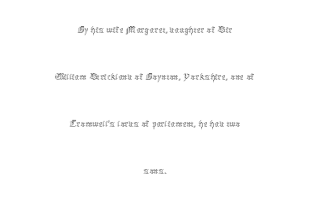
{"italic": "no", "bold": "no", "underline": "no", "align": "center", "line_spacing": "loose", "line_spacing_ratio": 2.13, "letter_spacing": "normal", "letter_spacing_em": 0.0, "glyph_px": 22}
